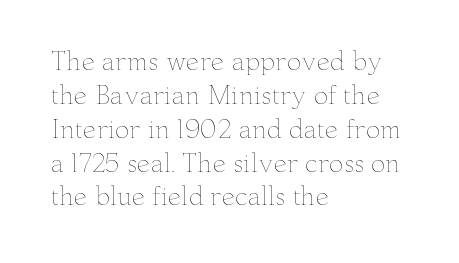
{"italic": "no", "bold": "no", "underline": "no", "align": "left", "line_spacing": "normal", "line_spacing_ratio": 1.41, "letter_spacing": "normal", "letter_spacing_em": 0.0, "glyph_px": 24}
